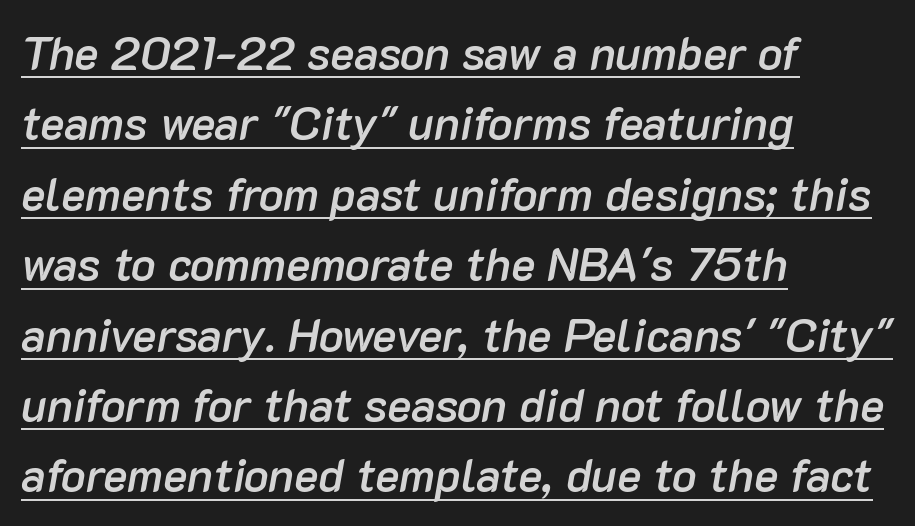
Q: Is the text bold? A: Semi-bold.
Q: Is the text italic (slanted)? A: Yes, it leans right by about 10 degrees.
Q: Is the text underlined? A: Yes.
Q: How is the paragraph aligned? A: Left-aligned.
Q: Is the spacing between letters normal or unusually wide? A: Normal.
Q: Is the spacing between lines tight, normal or loose? A: Normal.
Q: Width (condensed, normal, or wide)? A: Normal.
Q: Stroke contrast? A: Low.
Q: x-height? A: Medium.
Q: Monospaced? A: No.
